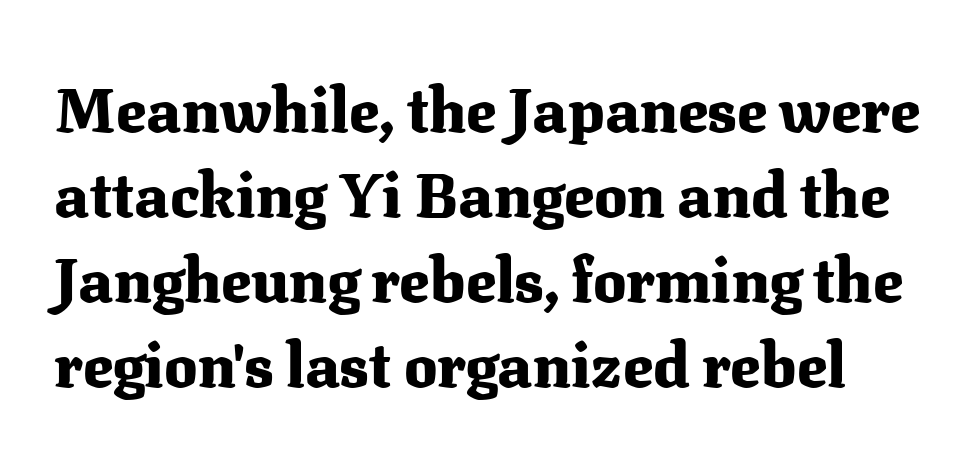
The image shows 62 px heavy serif type, upright; set normal line spacing (1.37x), normal letter spacing, not underlined; medium stroke contrast and a medium x-height.
